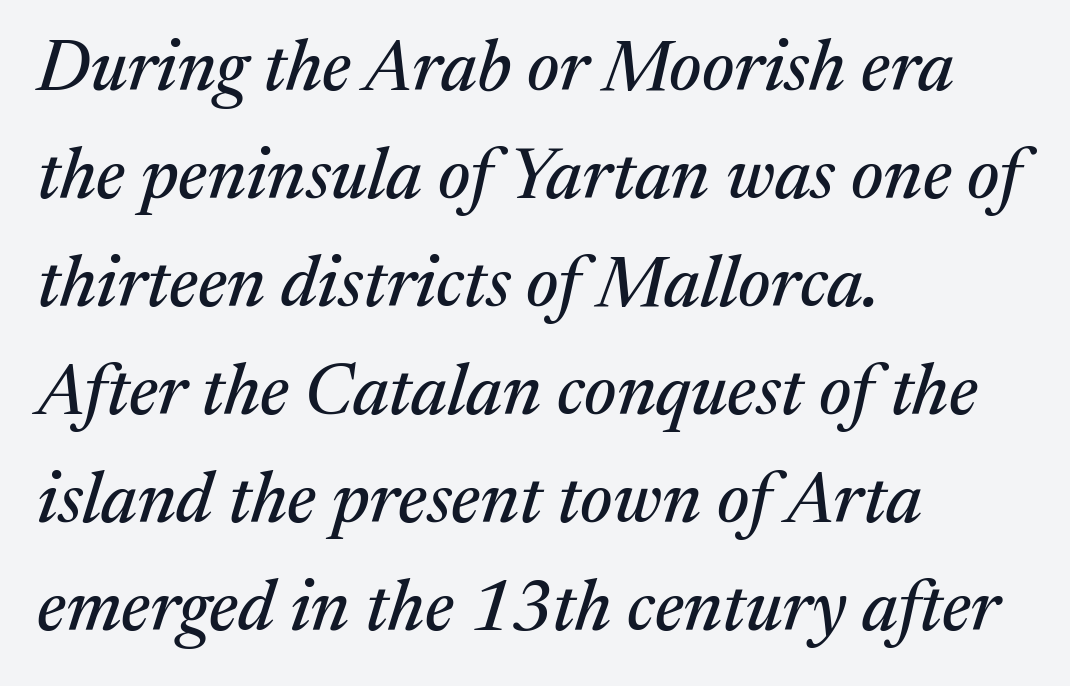
The image shows 71 px serif type, italic (leaning right); set left-aligned, normal line spacing (1.52x), normal letter spacing, not underlined; medium stroke contrast and a medium x-height.
